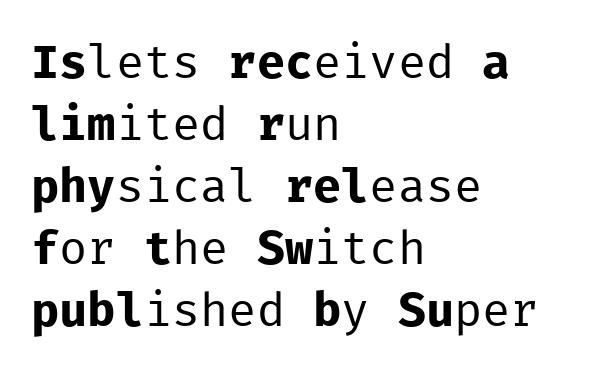
The image shows 47 px regular-weight sans-serif type, upright, monospaced; set left-aligned, normal line spacing (1.32x), normal letter spacing, not underlined; low stroke contrast and a medium x-height.
